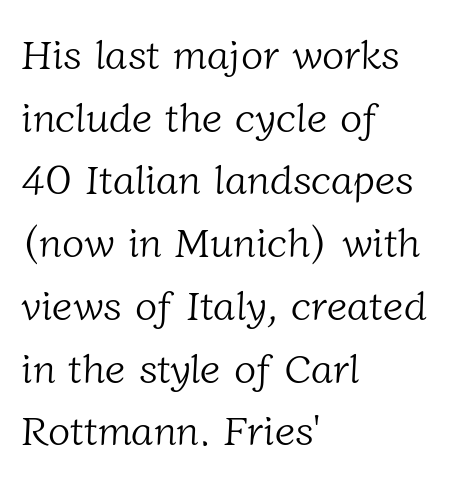
{"serif": "yes", "bold": "no", "weight": "light", "width": "normal", "stroke_contrast": "low", "x_height": "medium", "monospaced": "no", "underline": "no", "align": "left", "line_spacing": "normal", "line_spacing_ratio": 1.53, "letter_spacing": "normal", "letter_spacing_em": 0.0, "glyph_px": 41}
